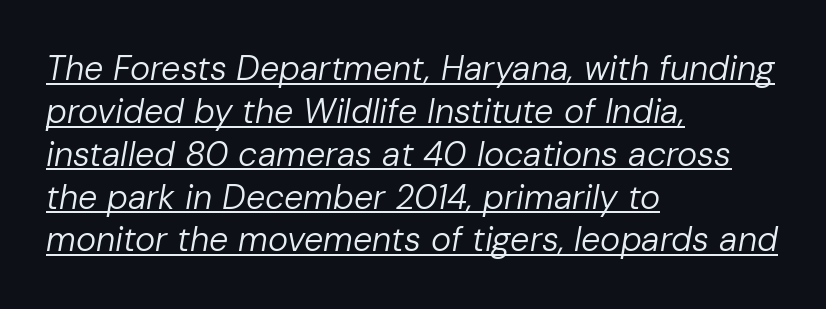
Do the characters align in a grid? No, the font is proportional. Left-aligned paragraph, ragged on the right. Evenly set lines give the paragraph a standard silhouette. Summary of weight: not heavy and not bold.
